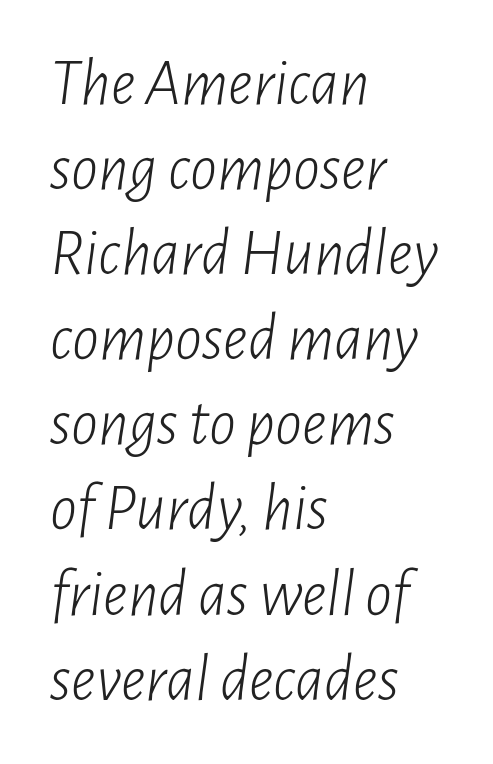
The image shows 67 px light, condensed type, italic (leaning right); set left-aligned, normal line spacing (1.27x), normal letter spacing, not underlined; low stroke contrast and a medium x-height.
